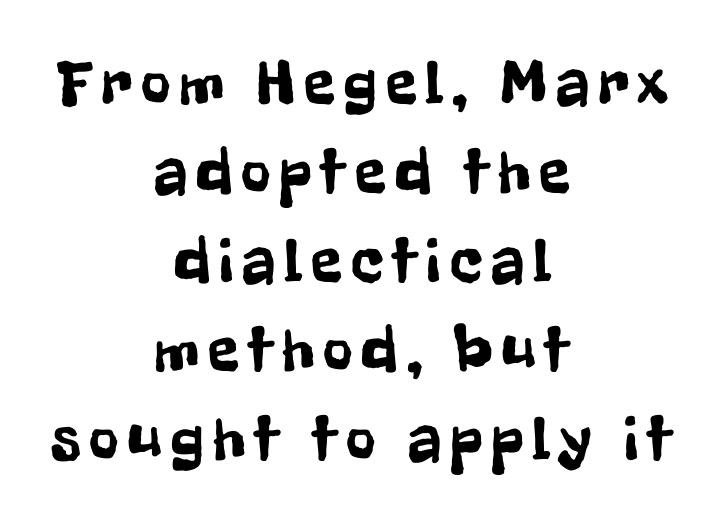
The image shows 64 px condensed sans-serif type, upright; set centered, normal line spacing (1.39x), not underlined; low stroke contrast and a medium x-height.
